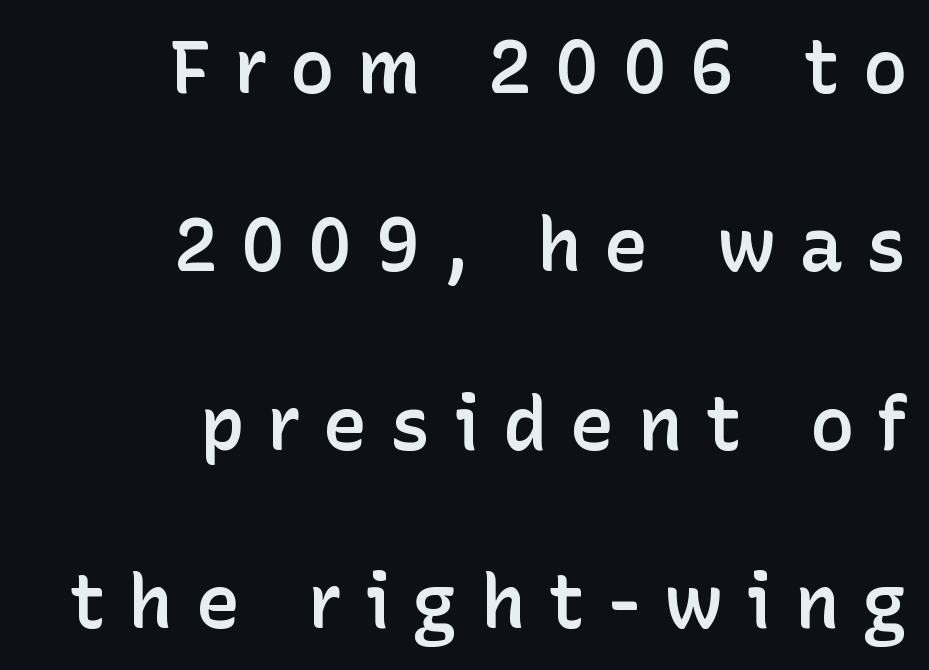
You could only call the tracking loose — the letters float apart. In terms of letterform style, serifs are entirely absent. Semibold letterforms, between regular and bold. Descenders hang freely into open space. In terms of posture, this sample is upright.
